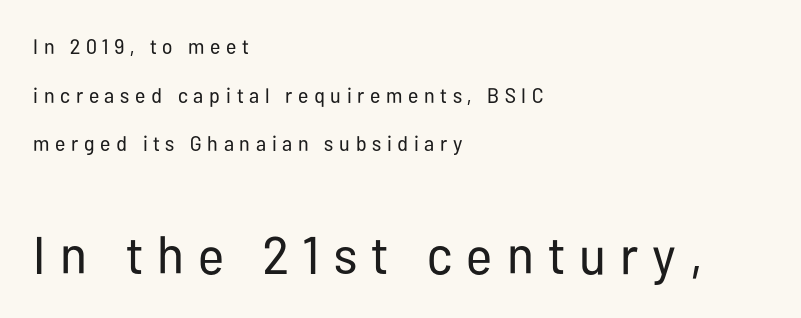
{"serif": "no", "italic": "no", "bold": "no", "weight": "regular", "width": "condensed", "stroke_contrast": "low", "x_height": "medium", "monospaced": "no", "underline": "no", "align": "left", "line_spacing": "loose", "line_spacing_ratio": 2.31, "letter_spacing": "wide", "letter_spacing_em": 0.27, "larger_block": "second", "size_ratio": 2.52, "glyph_px": 53}
